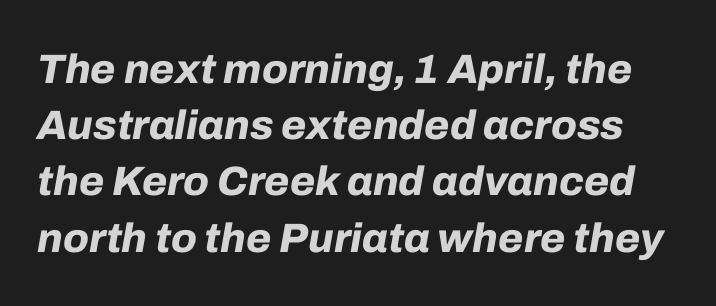
As a designer I'd log this as weight 700, bold. The passage shown is typed in a proportional face where columns would drift. Reading down the column, the eye jumps a familiar distance to each next line. Short note: letters normally spaced. Check under the words: just untouched page.
